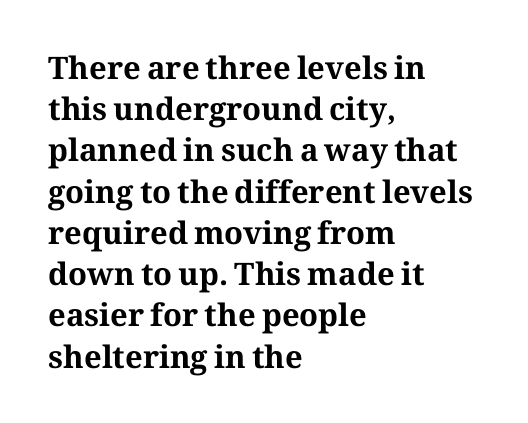
{"serif": "yes", "italic": "no", "bold": "yes", "weight": "bold", "width": "normal", "stroke_contrast": "medium", "x_height": "medium", "monospaced": "no", "underline": "no", "align": "left", "line_spacing": "normal", "line_spacing_ratio": 1.33, "letter_spacing": "normal", "letter_spacing_em": 0.0, "glyph_px": 31}
